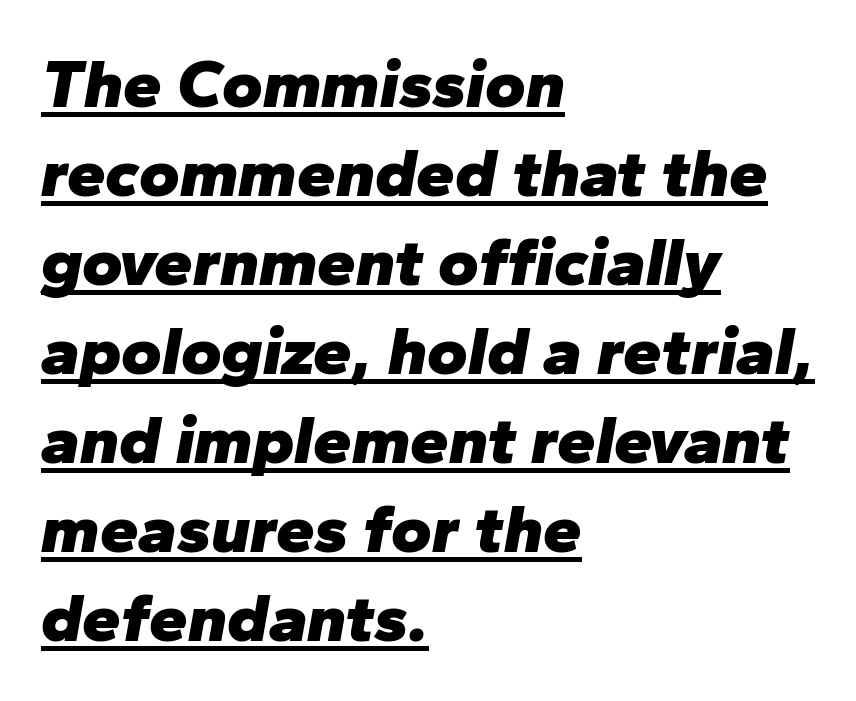
The letters advance in unequal steps, a hallmark of proportional type. These lines keep a tight, regular rhythm from letter to letter. Underlining? Definitely there. If you measured baseline to baseline, you'd find a middling distance. The glyphs have the mass of a bold cut.
